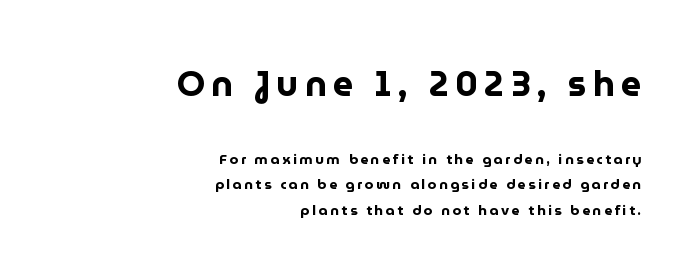
Q: Is the text bold? A: Yes.
Q: Is the text italic (slanted)? A: No, it is upright.
Q: Is the typeface a serif or a sans-serif typeface? A: Sans-serif.
Q: Is the text underlined? A: No.
Q: How is the paragraph aligned? A: Right-aligned.
Q: Which block of text is set in a larger size, the first (top) or the second (bottom)? A: The first (top) one.
Q: Width (condensed, normal, or wide)? A: Normal.
Q: Stroke contrast? A: Low.
Q: x-height? A: Medium.
Q: Monospaced? A: No.
